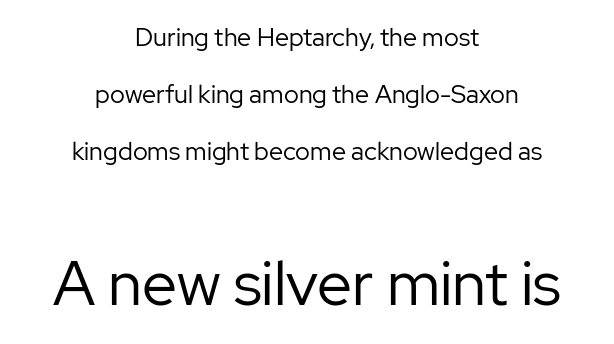
Beneath every word, the page is bare. The passage shown stacks its lines with a broad gap. It's the straight-up-and-down kind of type. Does extra space separate the letters? No, they use regular spacing. The lines are quadded center. These lines are rendered in a variable-pitch font.
